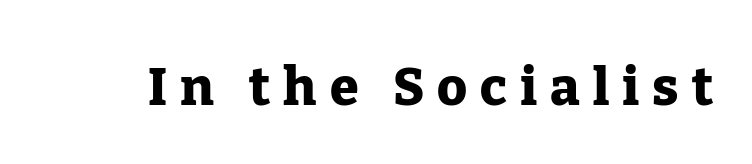
Q: Is the text bold? A: Yes.
Q: Is the text italic (slanted)? A: No, it is upright.
Q: Is the typeface a serif or a sans-serif typeface? A: Serif.
Q: Is the text underlined? A: No.
Q: Is the spacing between letters normal or unusually wide? A: Unusually wide.
Q: Width (condensed, normal, or wide)? A: Normal.
Q: Stroke contrast? A: Low.
Q: x-height? A: Medium.
Q: Monospaced? A: No.
